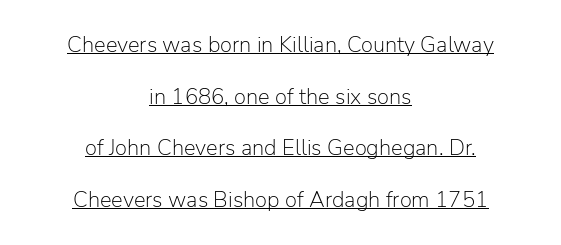
Q: Is the text bold? A: No.
Q: Is the text italic (slanted)? A: No, it is upright.
Q: Is the text underlined? A: Yes.
Q: How is the paragraph aligned? A: Centered.
Q: Is the spacing between letters normal or unusually wide? A: Normal.
Q: Is the spacing between lines tight, normal or loose? A: Loose.
